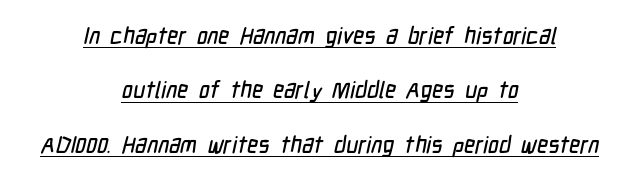
{"underline": "yes", "align": "center", "line_spacing": "loose", "line_spacing_ratio": 2.36, "letter_spacing": "normal", "letter_spacing_em": 0.0, "glyph_px": 23}
